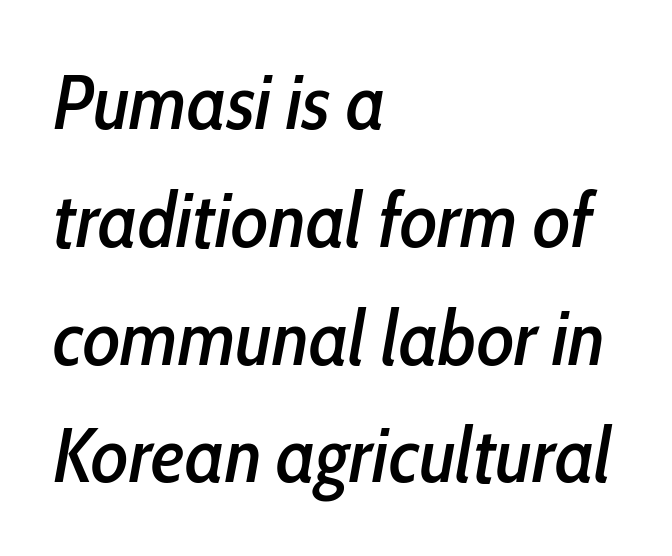
{"italic": "yes", "lean": "right", "slant_degrees": 10, "width": "condensed", "stroke_contrast": "low", "x_height": "medium", "monospaced": "no", "underline": "no", "align": "left", "line_spacing": "normal", "line_spacing_ratio": 1.51, "letter_spacing": "normal", "letter_spacing_em": 0.0, "glyph_px": 78}
